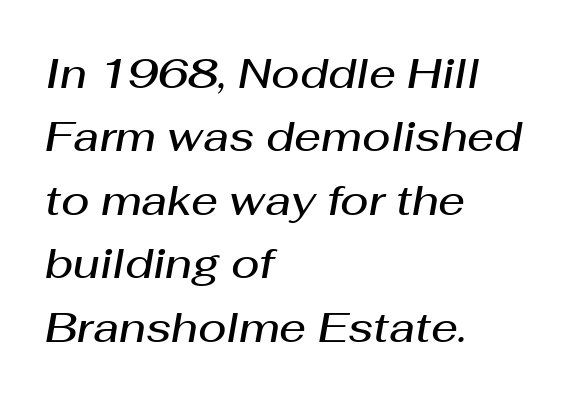
Q: Is the text bold? A: Semi-bold.
Q: Is the text italic (slanted)? A: Yes, it leans right by about 10 degrees.
Q: Is the text underlined? A: No.
Q: How is the paragraph aligned? A: Left-aligned.
Q: Is the spacing between letters normal or unusually wide? A: Normal.
Q: Is the spacing between lines tight, normal or loose? A: Normal.
Q: Width (condensed, normal, or wide)? A: Normal.
Q: Stroke contrast? A: Medium.
Q: x-height? A: Medium.
Q: Monospaced? A: No.
